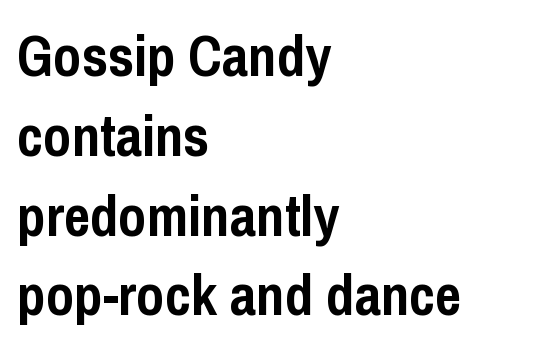
{"serif": "no", "italic": "no", "bold": "yes", "weight": "semibold", "width": "condensed", "stroke_contrast": "low", "x_height": "medium", "monospaced": "no", "underline": "no", "align": "left", "line_spacing": "normal", "line_spacing_ratio": 1.4, "letter_spacing": "normal", "letter_spacing_em": 0.0, "glyph_px": 57}
